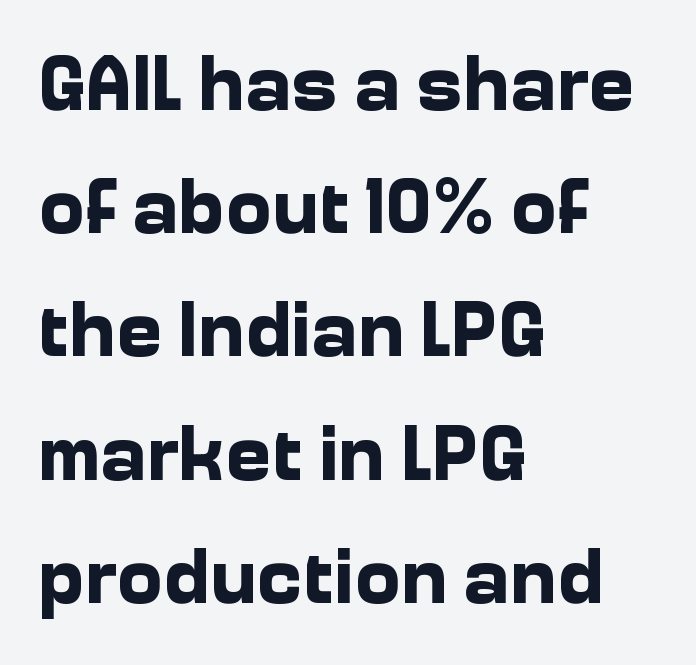
The image shows 78 px bold sans-serif type, upright; set left-aligned, normal line spacing (1.58x), normal letter spacing, not underlined; low stroke contrast and a medium x-height.
